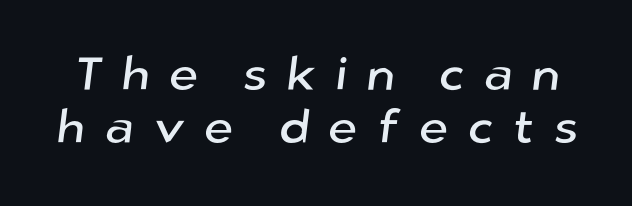
This sample has the flowing, uneven cadence of proportional lettering. Letters rest on an invisible, unmarked baseline. Display-style spreading of the glyphs; the letterfit is very open. These lines huddle together more closely than default settings would place them. Is this a sans? Yes — the strokes have no serifs.
